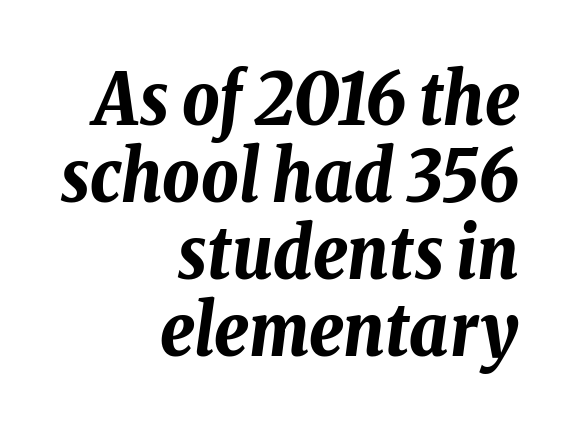
The image shows 72 px bold, condensed type, italic (leaning right); set right-aligned, tight line spacing (1.07x), normal letter spacing, not underlined; low stroke contrast and a medium x-height.
